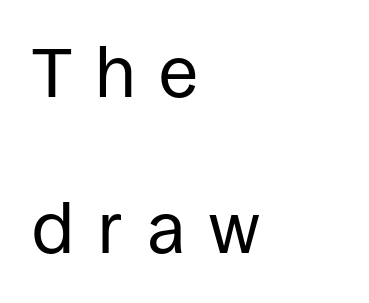
Q: Is the text bold? A: No.
Q: Is the text italic (slanted)? A: No, it is upright.
Q: Is the typeface a serif or a sans-serif typeface? A: Sans-serif.
Q: Is the text underlined? A: No.
Q: How is the paragraph aligned? A: Left-aligned.
Q: Is the spacing between letters normal or unusually wide? A: Unusually wide.
Q: Is the spacing between lines tight, normal or loose? A: Loose.
Q: Width (condensed, normal, or wide)? A: Normal.
Q: Stroke contrast? A: Low.
Q: x-height? A: Large.
Q: Monospaced? A: No.
